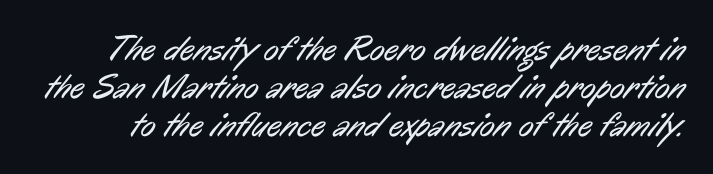
What's the leading like? Squeezed, with rows nearly overlapping. The typesetting does not lean heavy: it is not bold. A sans-serif font was chosen for this passage. Each letter keeps its own natural width here, so spacing adapts to shape.
